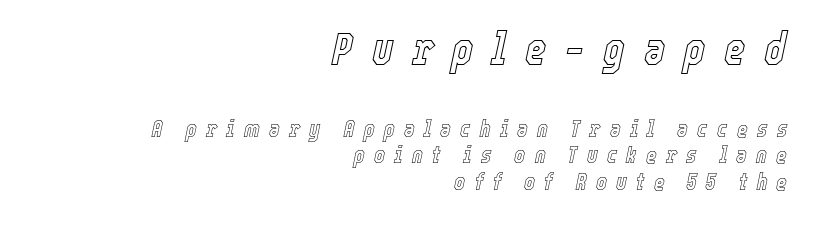
The image shows 46 px condensed type, italic (leaning right); set right-aligned, tight line spacing (1.14x), unusually wide letter spacing (+0.4 em), not underlined; the first (top) block is 2.0x larger; a medium x-height.
